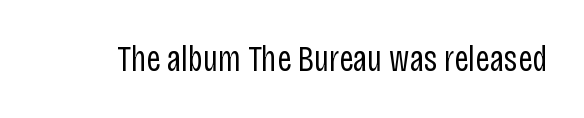
The image shows 36 px regular-weight, condensed sans-serif type, upright; set normal letter spacing, not underlined; low stroke contrast and a large x-height.
